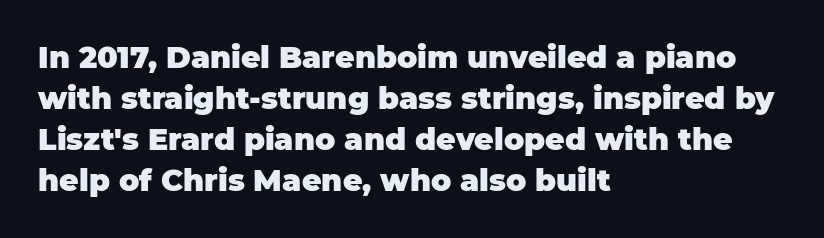
{"serif": "no", "italic": "no", "bold": "yes", "weight": "heavy", "width": "normal", "stroke_contrast": "low", "x_height": "large", "monospaced": "no", "underline": "no", "align": "left", "line_spacing": "normal", "line_spacing_ratio": 1.37, "letter_spacing": "normal", "letter_spacing_em": 0.0, "glyph_px": 30}
